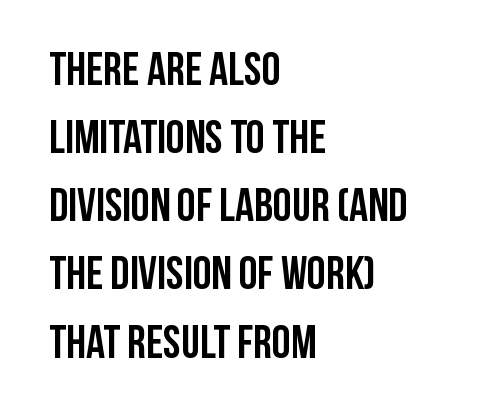
The image shows 47 px semibold, condensed sans-serif type, upright; set left-aligned, normal line spacing (1.45x), normal letter spacing, not underlined; low stroke contrast and a large x-height.
